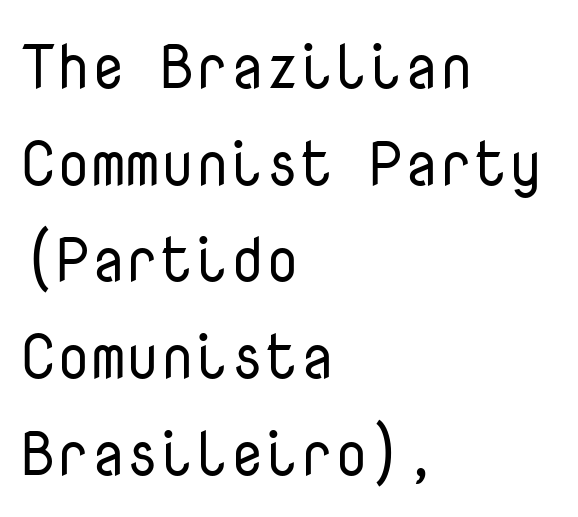
{"serif": "no", "italic": "no", "bold": "no", "weight": "regular", "width": "normal", "stroke_contrast": "low", "x_height": "medium", "monospaced": "yes", "underline": "no", "align": "left", "line_spacing": "normal", "line_spacing_ratio": 1.56, "letter_spacing": "normal", "letter_spacing_em": 0.0, "glyph_px": 62}
